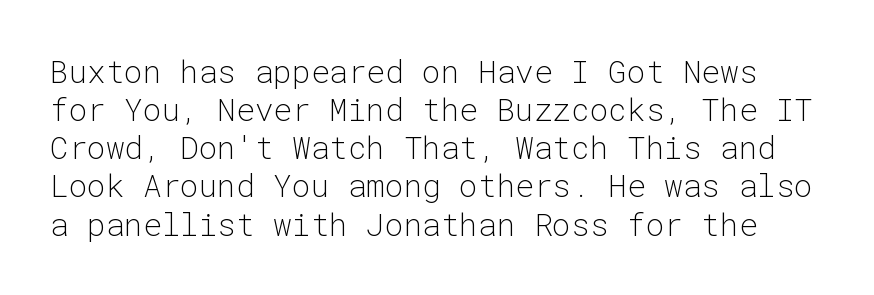
Q: Is the text bold? A: No.
Q: Is the text italic (slanted)? A: No, it is upright.
Q: Is the typeface a serif or a sans-serif typeface? A: Sans-serif.
Q: Is the text underlined? A: No.
Q: Is the spacing between letters normal or unusually wide? A: Normal.
Q: Width (condensed, normal, or wide)? A: Normal.
Q: Stroke contrast? A: Low.
Q: x-height? A: Medium.
Q: Monospaced? A: Yes.
